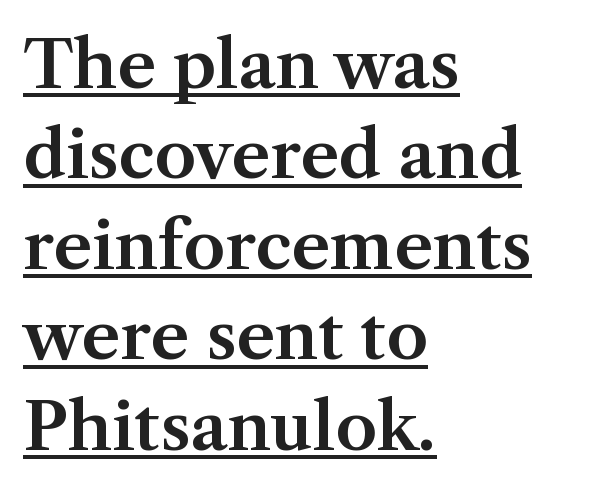
{"serif": "yes", "italic": "no", "width": "normal", "stroke_contrast": "medium", "x_height": "medium", "monospaced": "no", "underline": "yes", "align": "left", "line_spacing": "normal", "line_spacing_ratio": 1.37, "letter_spacing": "normal", "letter_spacing_em": 0.0, "glyph_px": 66}
